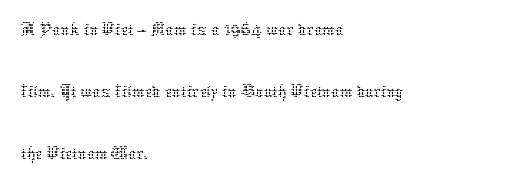
{"italic": "no", "bold": "no", "weight": "thin", "width": "normal", "stroke_contrast": "low", "x_height": "medium", "monospaced": "no", "underline": "no", "align": "left", "line_spacing": "normal", "line_spacing_ratio": 1.55, "letter_spacing": "normal", "letter_spacing_em": 0.0, "glyph_px": 40}
